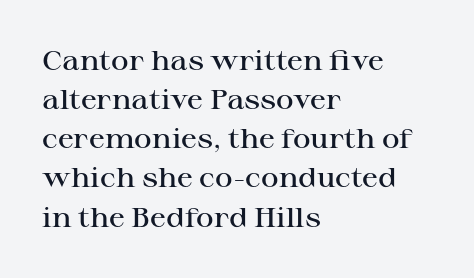
Q: Is the text bold? A: Semi-bold.
Q: Is the text italic (slanted)? A: No, it is upright.
Q: Is the text underlined? A: No.
Q: How is the paragraph aligned? A: Left-aligned.
Q: Is the spacing between letters normal or unusually wide? A: Normal.
Q: Is the spacing between lines tight, normal or loose? A: Normal.
